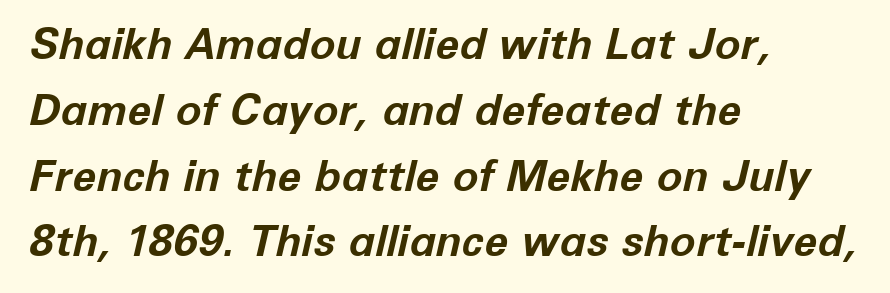
{"italic": "yes", "lean": "right", "slant_degrees": 12, "bold": "yes", "weight": "bold", "width": "normal", "stroke_contrast": "low", "x_height": "medium", "monospaced": "no", "underline": "no", "align": "left", "line_spacing": "normal", "line_spacing_ratio": 1.53, "letter_spacing": "normal", "letter_spacing_em": 0.0, "glyph_px": 43}
